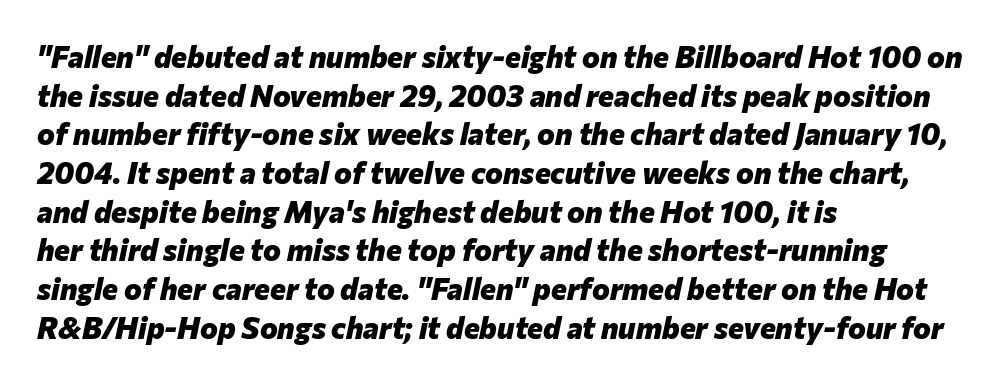
Q: Is the text bold? A: Yes.
Q: Is the text italic (slanted)? A: Yes, it leans right by about 12 degrees.
Q: Is the text underlined? A: No.
Q: How is the paragraph aligned? A: Left-aligned.
Q: Is the spacing between letters normal or unusually wide? A: Normal.
Q: Is the spacing between lines tight, normal or loose? A: Normal.
Q: Width (condensed, normal, or wide)? A: Normal.
Q: Stroke contrast? A: Low.
Q: x-height? A: Medium.
Q: Monospaced? A: No.
